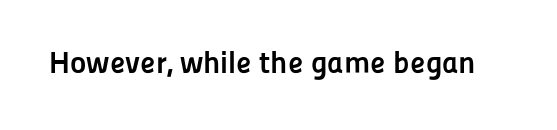
{"serif": "no", "italic": "no", "bold": "yes", "weight": "semibold", "width": "normal", "stroke_contrast": "low", "x_height": "medium", "monospaced": "no", "underline": "no", "letter_spacing": "normal", "letter_spacing_em": 0.0, "glyph_px": 31}
